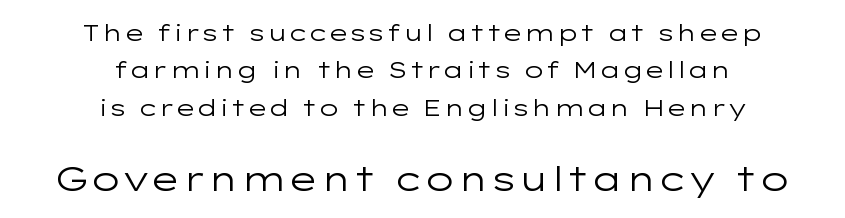
The image shows 34 px regular-weight, wide sans-serif type, upright; set centered, normal line spacing (1.62x), normal letter spacing, not underlined; the second (bottom) block is 1.48x larger; low stroke contrast and a medium x-height.
